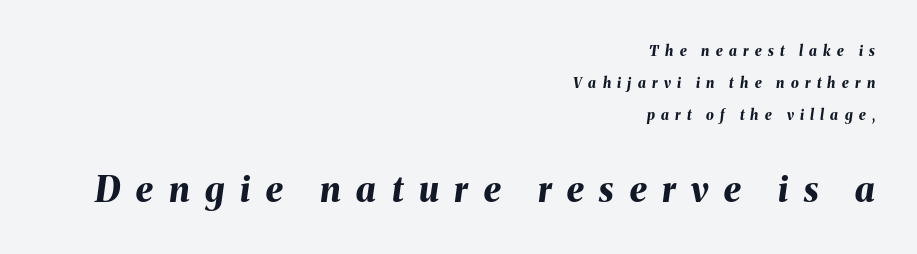
The glyphs are unaccompanied by any horizontal stroke below them. Is the block centered? No — it sits flush against the right margin. This sample has the flowing, uneven cadence of proportional lettering. You can tell it's italic because the verticals aren't actually vertical. Does extra space separate the letters? Yes, quite a lot of it. Which chunk is bigger? The second one — the bottom block dwarfs the top.
